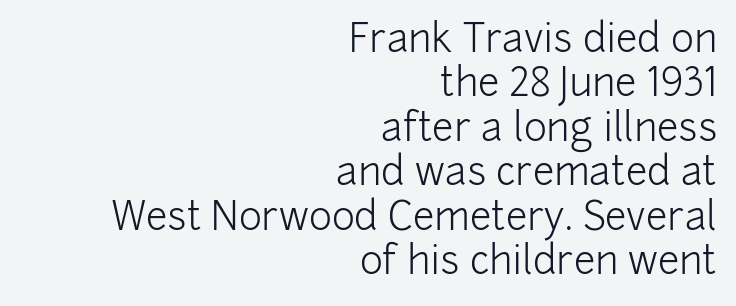
Q: Is the text bold? A: No.
Q: Is the text italic (slanted)? A: No, it is upright.
Q: Is the typeface a serif or a sans-serif typeface? A: Sans-serif.
Q: Is the text underlined? A: No.
Q: How is the paragraph aligned? A: Right-aligned.
Q: Is the spacing between letters normal or unusually wide? A: Normal.
Q: Is the spacing between lines tight, normal or loose? A: Tight.
Q: Width (condensed, normal, or wide)? A: Normal.
Q: Stroke contrast? A: Low.
Q: x-height? A: Medium.
Q: Monospaced? A: No.
